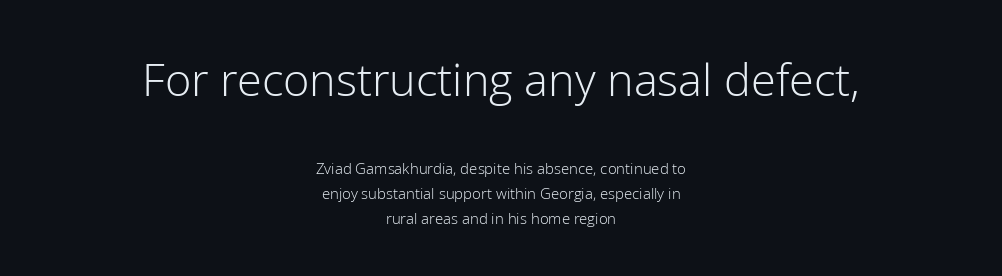
The image shows 45 px light sans-serif type, upright; set centered, normal line spacing (1.65x), normal letter spacing, not underlined; the first (top) block is 3.0x larger; low stroke contrast and a medium x-height.
